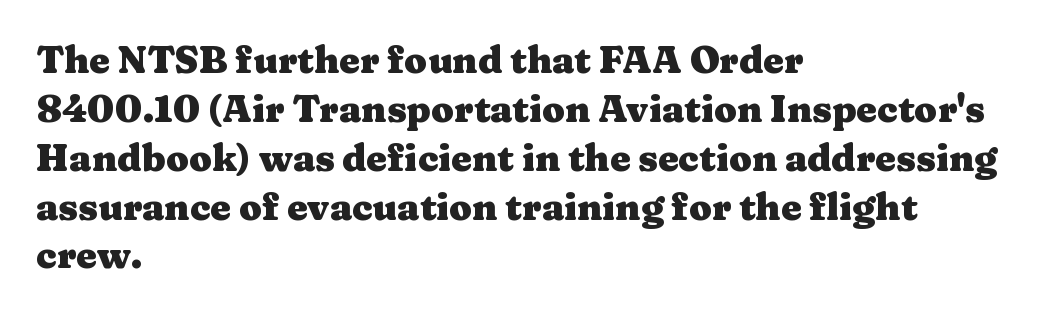
Q: Is the text bold? A: Yes.
Q: Is the text italic (slanted)? A: No, it is upright.
Q: Is the typeface a serif or a sans-serif typeface? A: Serif.
Q: Is the text underlined? A: No.
Q: How is the paragraph aligned? A: Left-aligned.
Q: Is the spacing between letters normal or unusually wide? A: Normal.
Q: Is the spacing between lines tight, normal or loose? A: Normal.
Q: Width (condensed, normal, or wide)? A: Wide.
Q: Stroke contrast? A: Medium.
Q: x-height? A: Medium.
Q: Monospaced? A: No.
